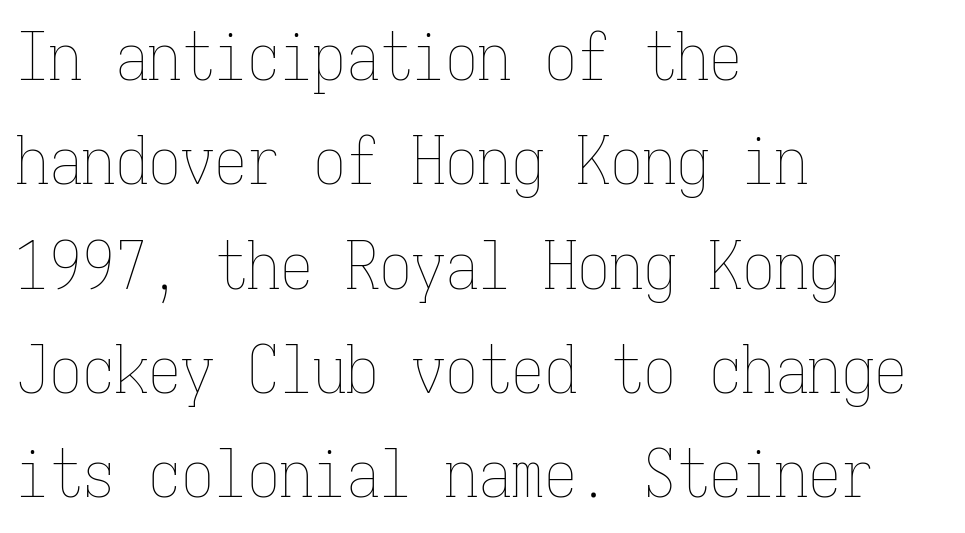
Q: Is the text bold? A: No.
Q: Is the text italic (slanted)? A: No, it is upright.
Q: Is the text underlined? A: No.
Q: How is the paragraph aligned? A: Left-aligned.
Q: Is the spacing between letters normal or unusually wide? A: Normal.
Q: Is the spacing between lines tight, normal or loose? A: Normal.
Q: Width (condensed, normal, or wide)? A: Condensed.
Q: Stroke contrast? A: Low.
Q: x-height? A: Medium.
Q: Monospaced? A: Yes.
